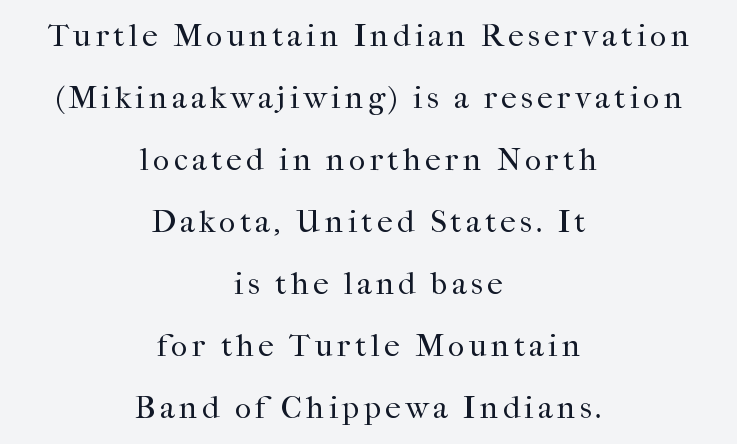
Think of a printed novel: that variable character pitch is what you see here. This sample uses an upright cut, with every glyph sitting square on the baseline. Letters rest on an invisible, unmarked baseline. A quiet, ordinary-to-light weight characterises the typeface. Leading is clearly above the norm, producing a sparse column. In terms of letterform style, serifs are clearly present.
